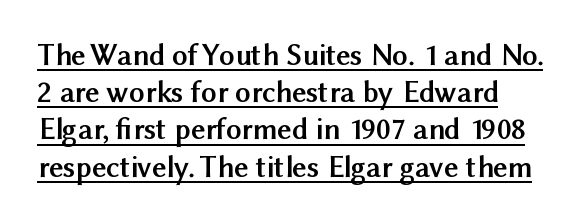
Quick note: not italic, upright. A typesetter would call this proportional, since set widths differ per character. The passage shown has conventional tracking throughout. You'd pick this weight for a headline — it's a proper bold.
